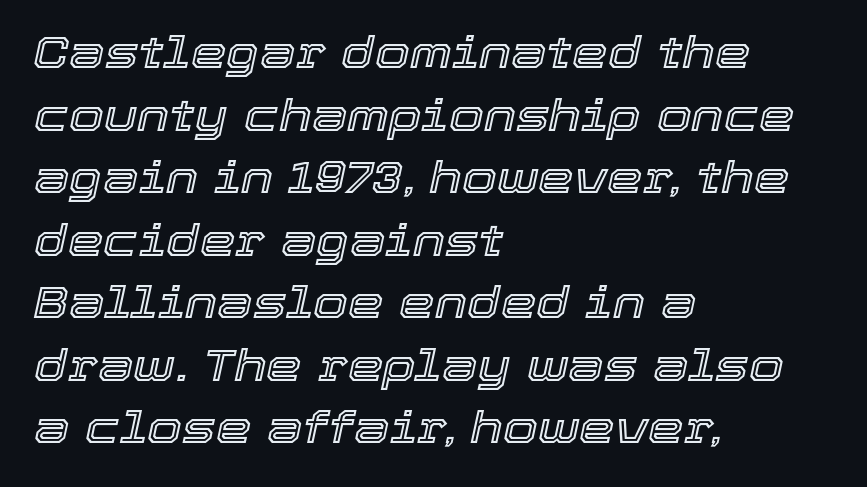
Q: Is the text italic (slanted)? A: Yes, it leans right by about 12 degrees.
Q: Is the text underlined? A: No.
Q: How is the paragraph aligned? A: Left-aligned.
Q: Is the spacing between letters normal or unusually wide? A: Normal.
Q: Is the spacing between lines tight, normal or loose? A: Normal.
Q: Width (condensed, normal, or wide)? A: Normal.
Q: x-height? A: Medium.
Q: Monospaced? A: No.
